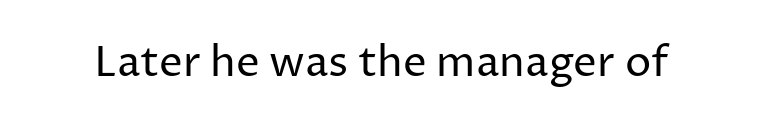
The image shows 42 px regular-weight sans-serif type, upright; set normal letter spacing, not underlined; low stroke contrast and a medium x-height.
